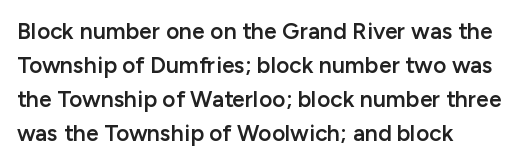
The image shows 23 px text type, upright; set left-aligned, normal line spacing (1.48x), normal letter spacing, not underlined.
